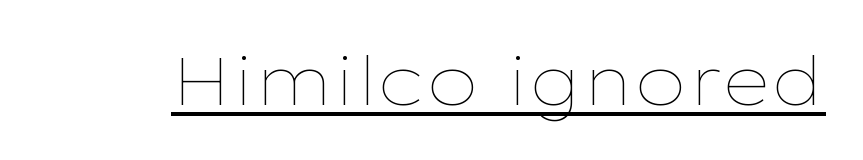
Q: Is the text bold? A: No.
Q: Is the text italic (slanted)? A: No, it is upright.
Q: Is the text underlined? A: Yes.
Q: Is the spacing between letters normal or unusually wide? A: Normal.
Q: Width (condensed, normal, or wide)? A: Wide.
Q: Stroke contrast? A: Low.
Q: x-height? A: Medium.
Q: Monospaced? A: No.
